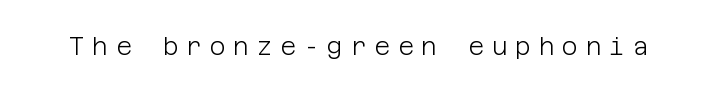
The image shows 24 px text type, upright; set unusually wide letter spacing (+0.33 em), not underlined.
